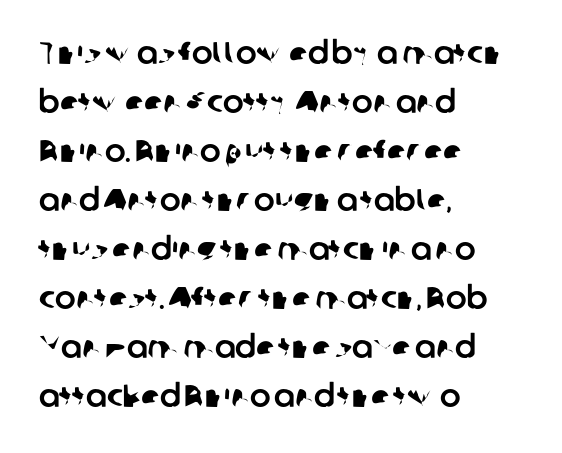
The image shows 31 px sans-serif type; set left-aligned, normal line spacing (1.58x), normal letter spacing, not underlined; low stroke contrast and a medium x-height.
